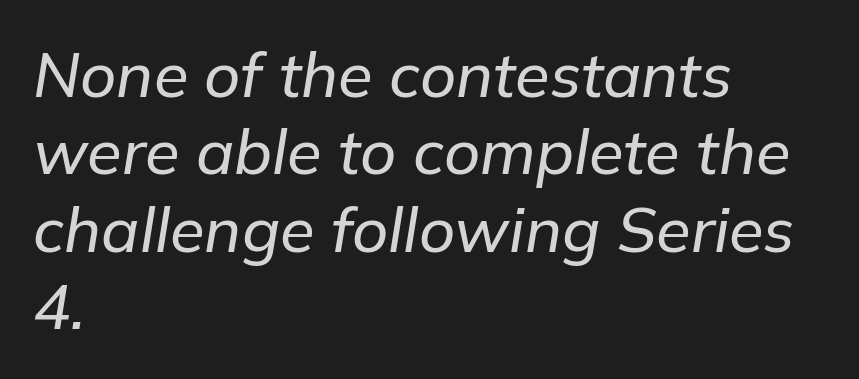
Layout note: lines flush left. The whole block is typeset with a tilt. What stands out about the letter spacing? Nothing — it is the standard amount. Think of a printed novel: that variable character pitch is what you see here. Quick note: underline off.
